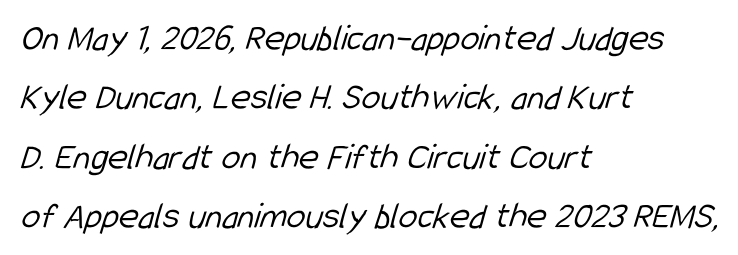
The image shows 38 px light, condensed sans-serif type; set left-aligned, normal line spacing (1.56x), normal letter spacing, not underlined; low stroke contrast and a medium x-height.
